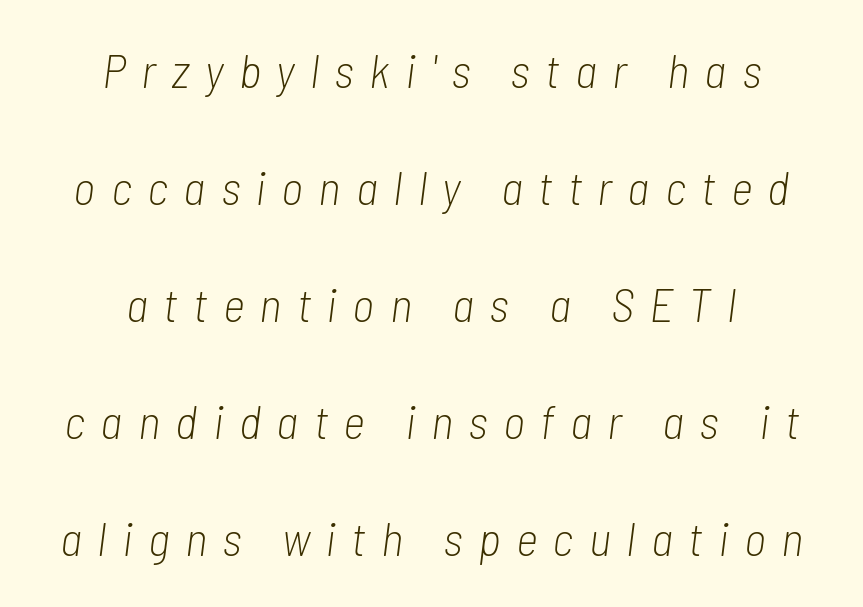
The image shows 48 px light, condensed type, italic (leaning right); set centered, loose line spacing (2.44x), unusually wide letter spacing (+0.32 em), not underlined; low stroke contrast and a medium x-height.
